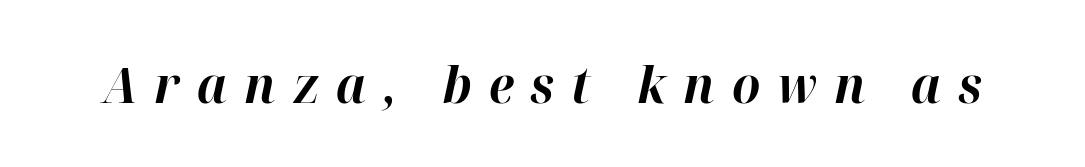
{"italic": "yes", "lean": "right", "slant_degrees": 12, "bold": "yes", "weight": "bold", "width": "normal", "stroke_contrast": "high", "x_height": "medium", "monospaced": "no", "underline": "no", "letter_spacing": "wide", "letter_spacing_em": 0.34, "glyph_px": 50}
